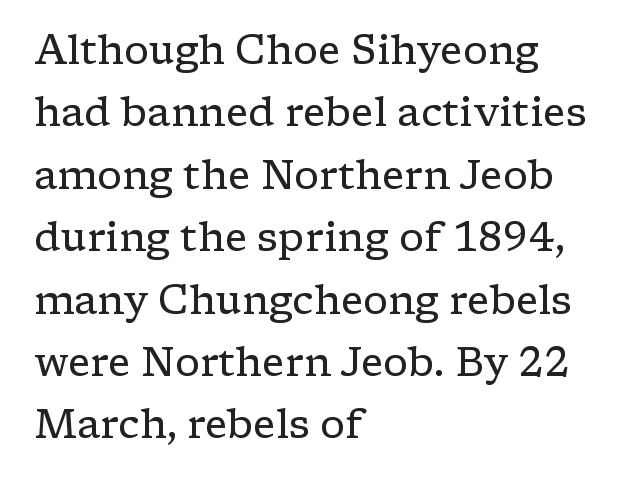
There is no visible air inserted between adjacent glyphs. Little horizontal feet cap the strokes, marking this as serif type. Caption: multi-line text, flush left, ragged right. Leading: standard.
